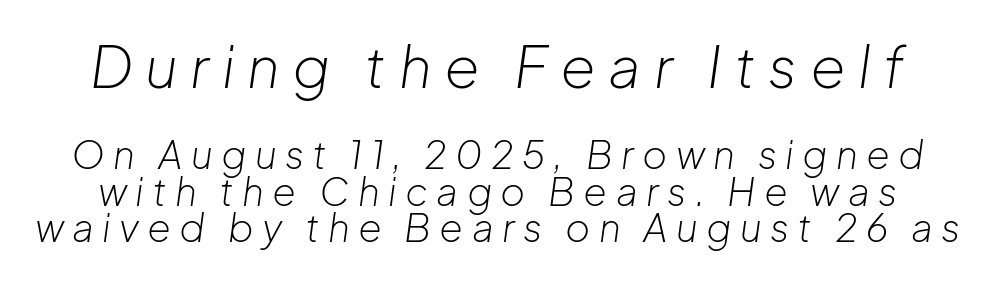
{"italic": "yes", "lean": "right", "slant_degrees": 8, "bold": "no", "weight": "light", "width": "normal", "stroke_contrast": "low", "x_height": "medium", "monospaced": "no", "underline": "no", "line_spacing": "tight", "line_spacing_ratio": 0.96, "letter_spacing": "wide", "letter_spacing_em": 0.22, "larger_block": "first", "size_ratio": 1.5, "glyph_px": 57}
